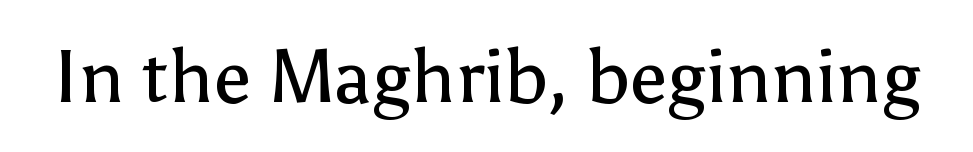
Q: Is the text bold? A: No.
Q: Is the text italic (slanted)? A: No, it is upright.
Q: Is the typeface a serif or a sans-serif typeface? A: Sans-serif.
Q: Is the text underlined? A: No.
Q: Is the spacing between letters normal or unusually wide? A: Normal.
Q: Width (condensed, normal, or wide)? A: Normal.
Q: Stroke contrast? A: Low.
Q: x-height? A: Medium.
Q: Monospaced? A: No.
